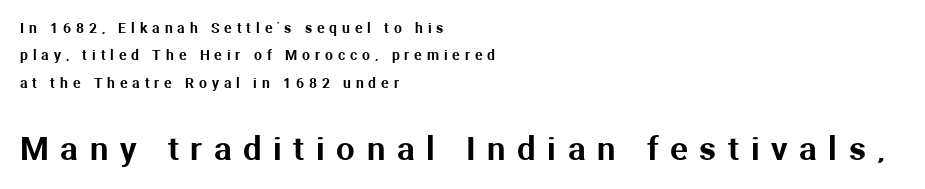
Q: Is the text italic (slanted)? A: No, it is upright.
Q: Is the typeface a serif or a sans-serif typeface? A: Sans-serif.
Q: Is the text underlined? A: No.
Q: How is the paragraph aligned? A: Left-aligned.
Q: Is the spacing between letters normal or unusually wide? A: Unusually wide.
Q: Is the spacing between lines tight, normal or loose? A: Loose.
Q: Which block of text is set in a larger size, the first (top) or the second (bottom)? A: The second (bottom) one.
Q: Width (condensed, normal, or wide)? A: Normal.
Q: Stroke contrast? A: Medium.
Q: x-height? A: Medium.
Q: Monospaced? A: No.
